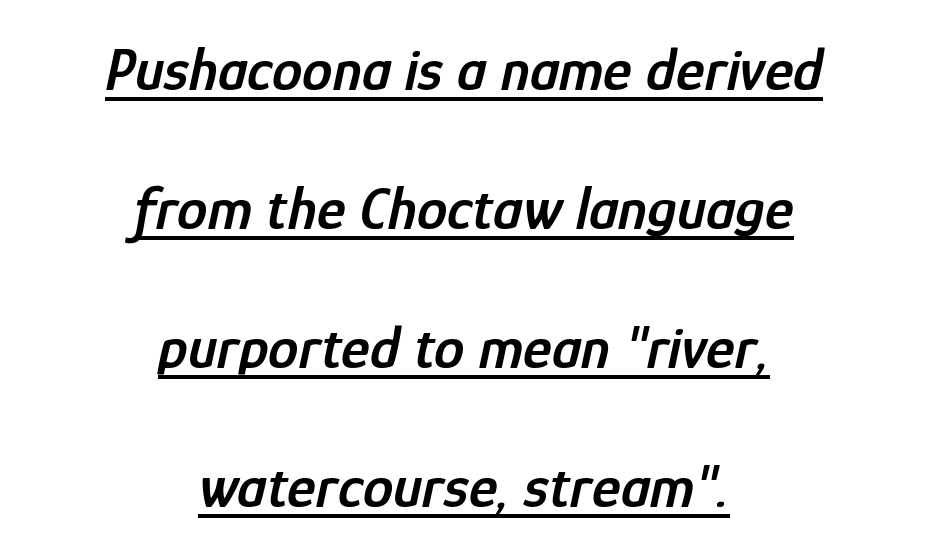
The image shows 61 px semibold, condensed type, italic (leaning right); set centered, loose line spacing (2.28x), normal letter spacing, underlined; low stroke contrast and a medium x-height.
